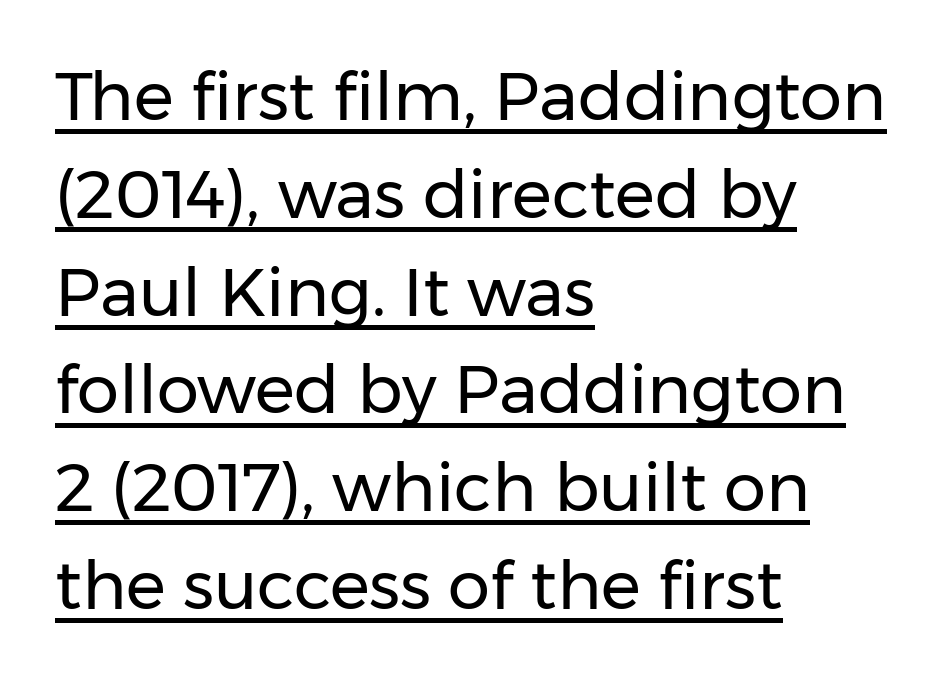
The image shows 67 px regular-weight sans-serif type, upright; set left-aligned, normal line spacing (1.46x), normal letter spacing, underlined; low stroke contrast and a medium x-height.
